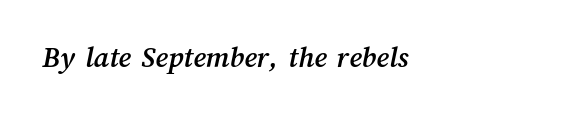
{"width": "normal", "stroke_contrast": "medium", "x_height": "medium", "monospaced": "no", "underline": "no", "align": "left", "letter_spacing": "normal", "letter_spacing_em": 0.0, "glyph_px": 31}
